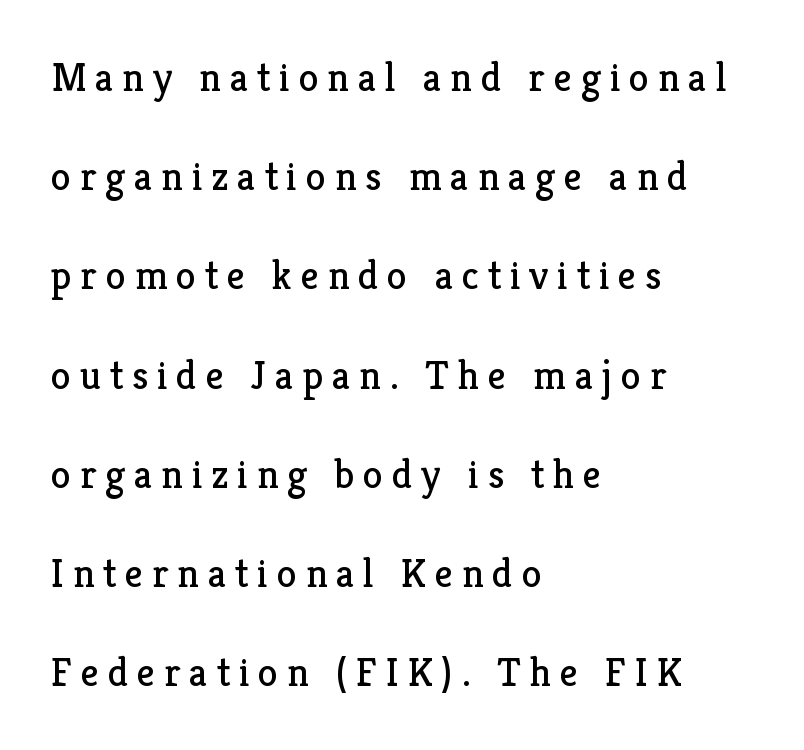
Q: Is the text bold? A: No.
Q: Is the text italic (slanted)? A: No, it is upright.
Q: Is the typeface a serif or a sans-serif typeface? A: Serif.
Q: Is the text underlined? A: No.
Q: How is the paragraph aligned? A: Left-aligned.
Q: Is the spacing between letters normal or unusually wide? A: Unusually wide.
Q: Is the spacing between lines tight, normal or loose? A: Loose.
Q: Width (condensed, normal, or wide)? A: Normal.
Q: Stroke contrast? A: Low.
Q: x-height? A: Medium.
Q: Monospaced? A: No.
